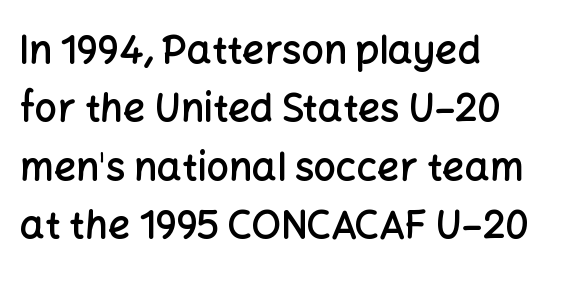
The image shows 39 px semibold sans-serif type, upright; set left-aligned, normal line spacing (1.5x), normal letter spacing, not underlined; low stroke contrast and a medium x-height.
